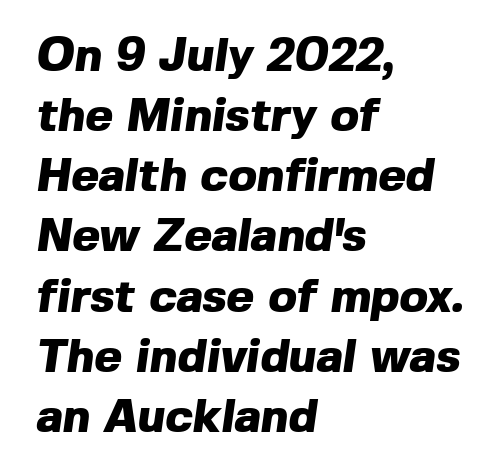
As a designer I'd log this as weight 700, bold. The baseline area is clear. Nothing unusual about the tracking: characters are spaced as the font intends. Quick note: interline space is typical. Note the varied advance widths — an 'i' is clearly narrower than an 'm'.
